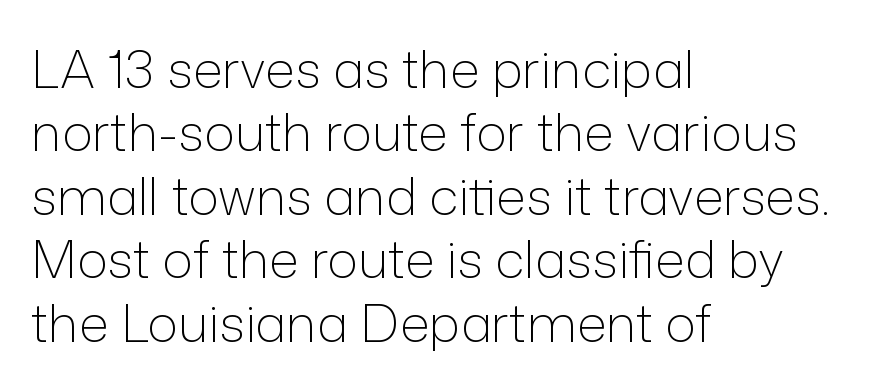
Q: Is the text bold? A: No.
Q: Is the text italic (slanted)? A: No, it is upright.
Q: Is the typeface a serif or a sans-serif typeface? A: Sans-serif.
Q: Is the text underlined? A: No.
Q: How is the paragraph aligned? A: Left-aligned.
Q: Is the spacing between letters normal or unusually wide? A: Normal.
Q: Width (condensed, normal, or wide)? A: Normal.
Q: Stroke contrast? A: Low.
Q: x-height? A: Medium.
Q: Monospaced? A: No.
